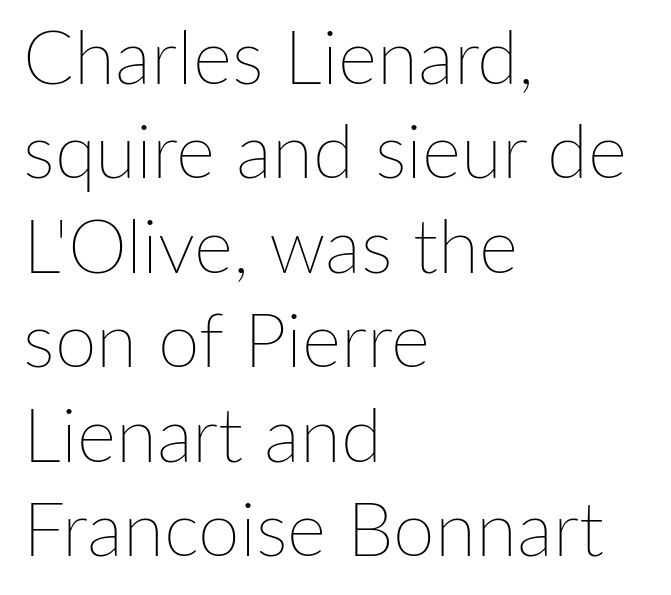
{"italic": "no", "bold": "no", "weight": "thin", "width": "normal", "stroke_contrast": "low", "x_height": "medium", "monospaced": "no", "underline": "no", "align": "left", "line_spacing": "normal", "line_spacing_ratio": 1.26, "letter_spacing": "normal", "letter_spacing_em": 0.0, "glyph_px": 75}
